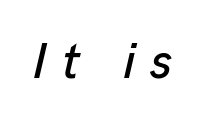
The area under the type is left untouched. The glyphs look as if they've been sheared to an angle. Is this a fixed-width face? No — the glyphs have proportional, varying widths. How are the letters spaced? Widely, with obvious added tracking.
